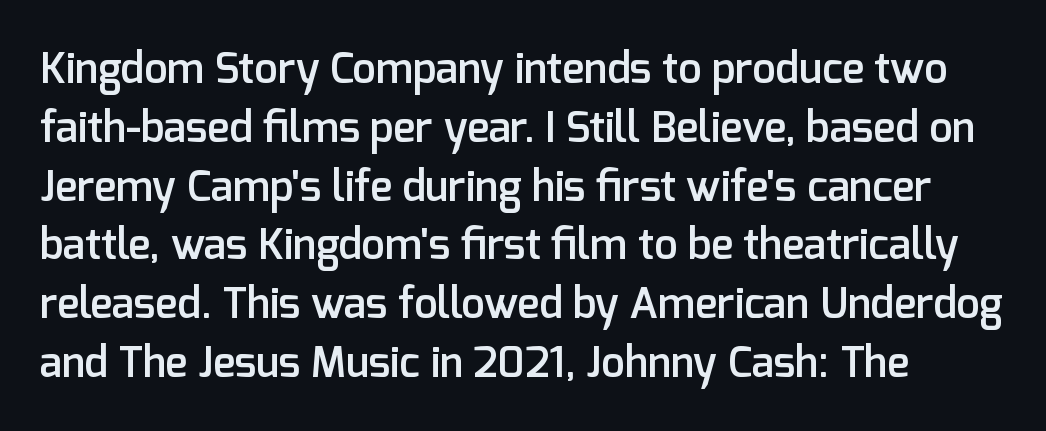
The image shows 42 px semibold sans-serif type, upright; set left-aligned, normal line spacing (1.4x), normal letter spacing, not underlined; low stroke contrast and a medium x-height.
